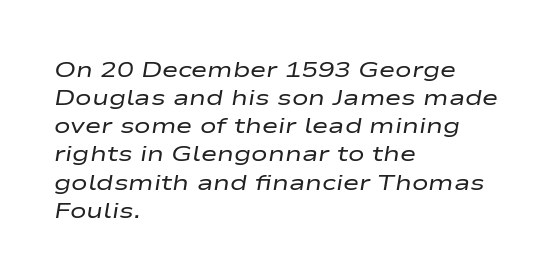
{"italic": "yes", "lean": "right", "slant_degrees": 9, "bold": "no", "underline": "no", "align": "left", "line_spacing": "normal", "line_spacing_ratio": 1.28, "letter_spacing": "normal", "letter_spacing_em": 0.0, "glyph_px": 22}
